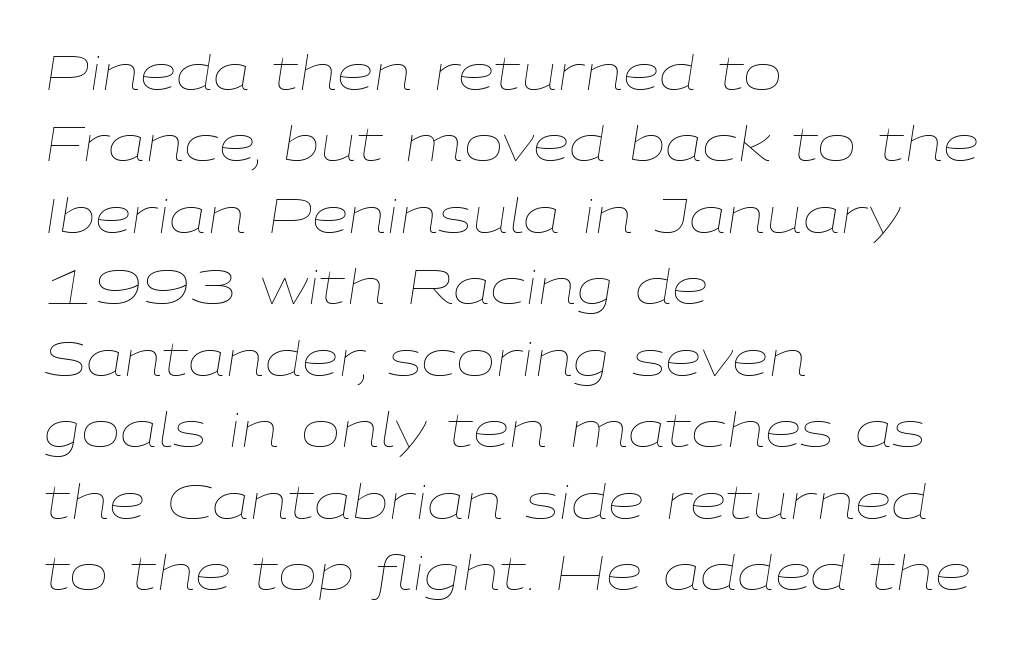
Varying glyph widths throughout — classic text-font behaviour. Students, observe: this is what conventionally led text looks like. Here the glyphs are tracked normally, forming tight word shapes. Bare-footed words on every line. This is oblique type, the kind used for emphasis or titles.
